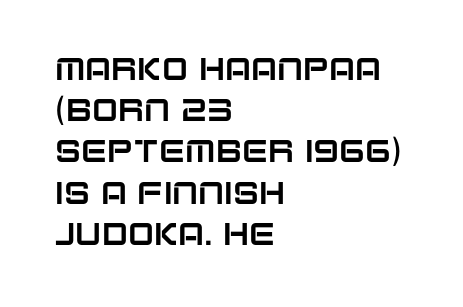
{"serif": "no", "italic": "no", "width": "normal", "stroke_contrast": "low", "x_height": "large", "monospaced": "no", "underline": "no", "align": "left", "line_spacing": "normal", "line_spacing_ratio": 1.33, "letter_spacing": "normal", "letter_spacing_em": 0.0, "glyph_px": 31}
